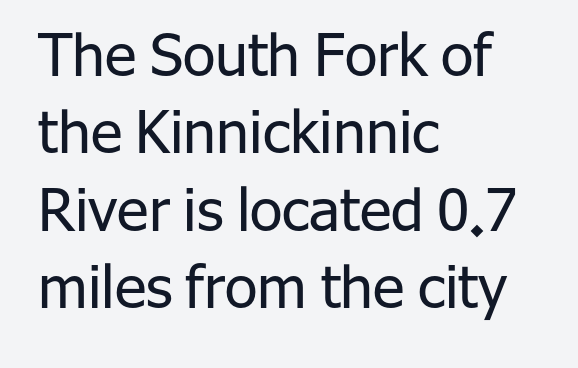
The face used here is proportionally spaced, like ordinary book or web type. Counters stay open thanks to moderate or lighter strokes. The horizontal fit of the characters is conventional and even. Examine the stroke ends and you'll find no serifs.
